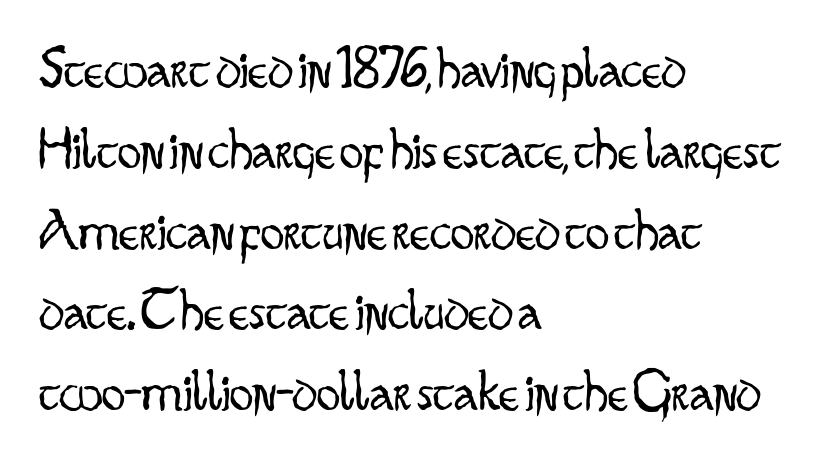
{"serif": "no", "italic": "no", "bold": "no", "weight": "light", "width": "condensed", "stroke_contrast": "low", "x_height": "small", "monospaced": "no", "underline": "no", "align": "left", "line_spacing": "normal", "line_spacing_ratio": 1.37, "letter_spacing": "normal", "letter_spacing_em": 0.0, "glyph_px": 59}
